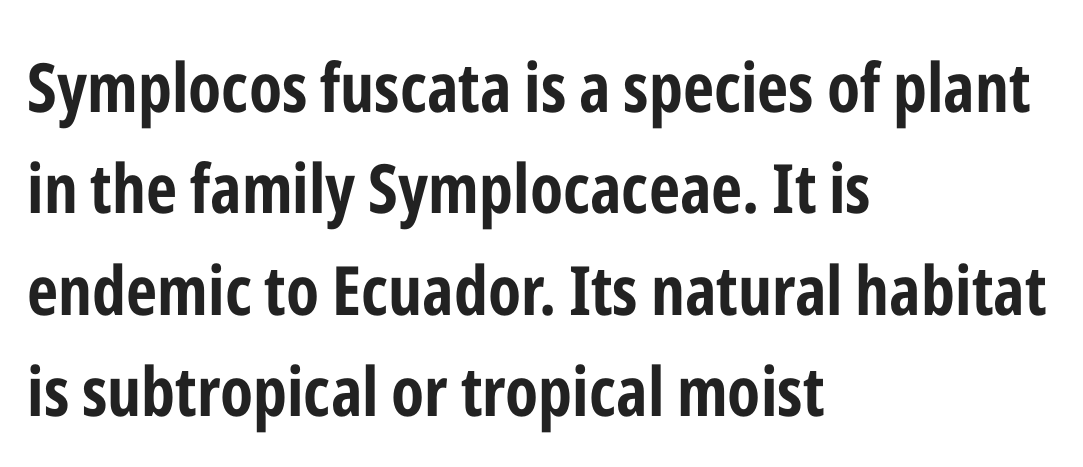
The image shows 68 px bold, condensed sans-serif type, upright; set left-aligned, normal line spacing (1.49x), normal letter spacing, not underlined; low stroke contrast and a medium x-height.
